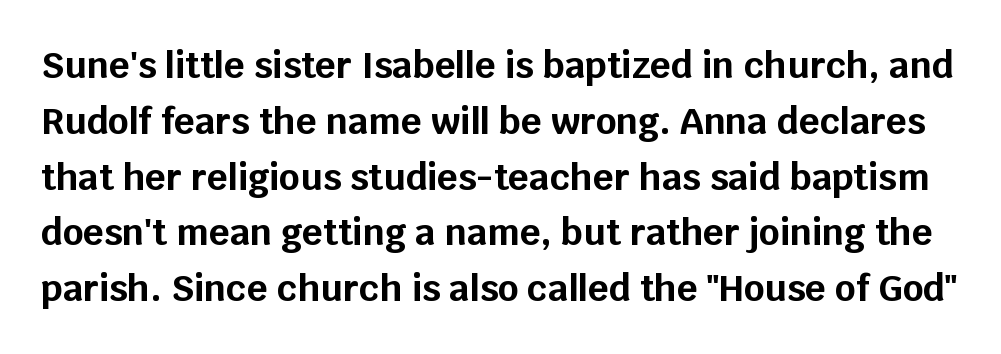
The image shows 36 px bold sans-serif type, upright; set normal line spacing (1.55x), normal letter spacing, not underlined; low stroke contrast and a large x-height.
